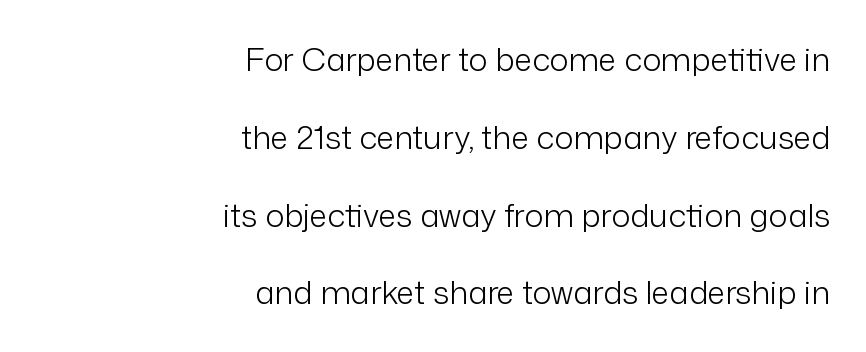
The image shows 32 px light sans-serif type, upright; set right-aligned, loose line spacing (2.43x), normal letter spacing, not underlined; low stroke contrast and a medium x-height.
